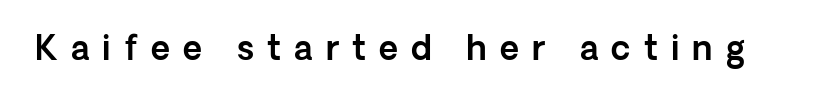
{"serif": "no", "italic": "no", "width": "normal", "x_height": "medium", "monospaced": "no", "underline": "no", "letter_spacing": "wide", "letter_spacing_em": 0.4, "glyph_px": 33}
